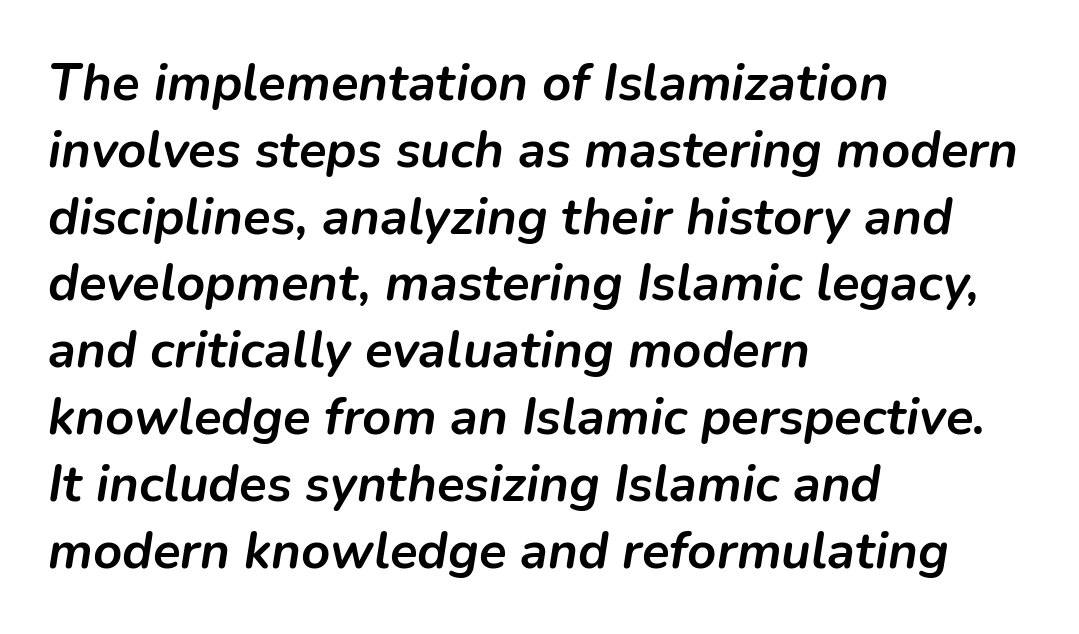
{"italic": "yes", "lean": "right", "slant_degrees": 9, "bold": "yes", "weight": "semibold", "width": "normal", "stroke_contrast": "low", "x_height": "medium", "monospaced": "no", "underline": "no", "align": "left", "line_spacing": "normal", "line_spacing_ratio": 1.31, "letter_spacing": "normal", "letter_spacing_em": 0.0, "glyph_px": 51}
